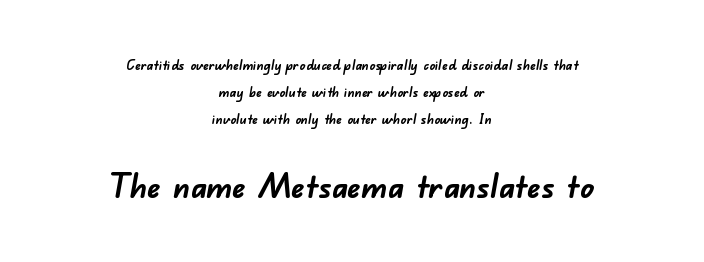
{"serif": "no", "bold": "yes", "weight": "semibold", "width": "normal", "stroke_contrast": "low", "x_height": "small", "monospaced": "no", "underline": "no", "align": "center", "line_spacing": "loose", "line_spacing_ratio": 1.92, "letter_spacing": "normal", "letter_spacing_em": 0.0, "larger_block": "second", "size_ratio": 2.43, "glyph_px": 34}
